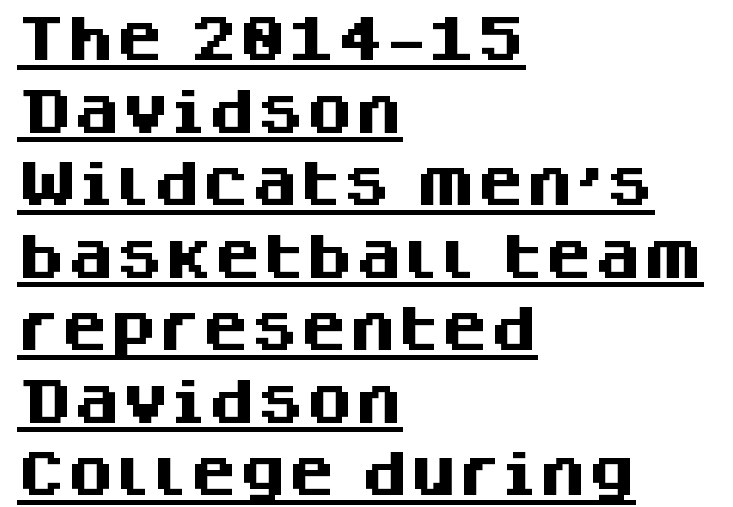
The image shows 49 px heavy sans-serif type, upright; set left-aligned, normal line spacing (1.48x), normal letter spacing, underlined; medium stroke contrast and a large x-height.
